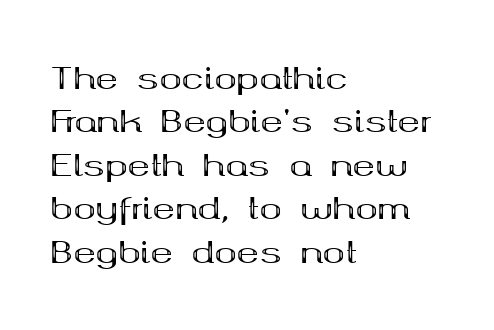
Q: Is the text bold? A: Yes.
Q: Is the text italic (slanted)? A: No, it is upright.
Q: Is the typeface a serif or a sans-serif typeface? A: Serif.
Q: Is the text underlined? A: No.
Q: How is the paragraph aligned? A: Left-aligned.
Q: Is the spacing between letters normal or unusually wide? A: Normal.
Q: Is the spacing between lines tight, normal or loose? A: Normal.
Q: Width (condensed, normal, or wide)? A: Wide.
Q: Stroke contrast? A: Medium.
Q: x-height? A: Medium.
Q: Monospaced? A: No.
